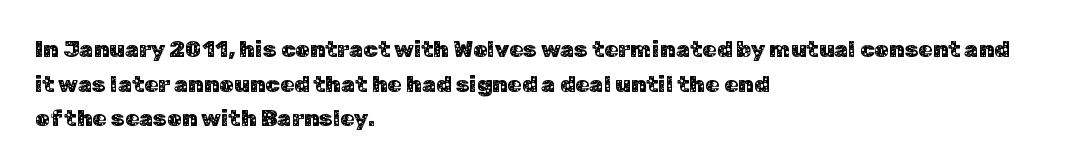
The image shows 23 px text type, upright; set left-aligned, normal line spacing (1.51x), normal letter spacing, not underlined.
